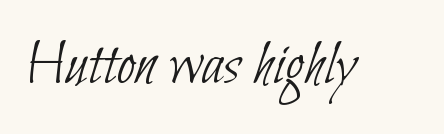
Any mark beneath the type? The region is blank. Spacing between characters is what you'd get straight out of the box. Type style note: lacks serifs. The rendering uses natural spacing where letterforms have individual widths. The letters look calm and open, with moderate or lighter stems.
